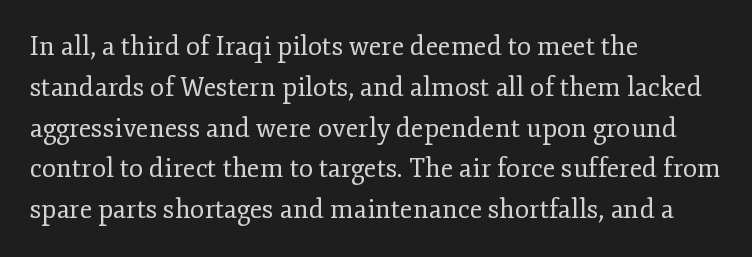
Q: Is the text bold? A: No.
Q: Is the text italic (slanted)? A: No, it is upright.
Q: Is the text underlined? A: No.
Q: How is the paragraph aligned? A: Left-aligned.
Q: Is the spacing between letters normal or unusually wide? A: Normal.
Q: Is the spacing between lines tight, normal or loose? A: Normal.
